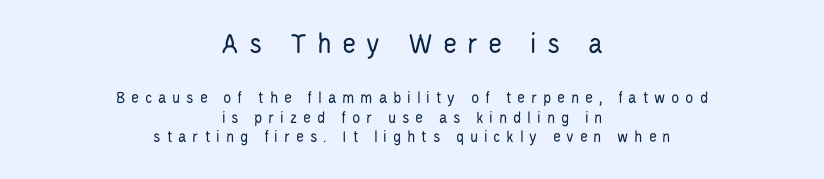
Is this a fixed-width face? No — the glyphs have proportional, varying widths. Caption: multi-line text, centered on the measure. The zone under the glyphs is completely vacant. Whoever set this made the first block the dominant, larger element.
